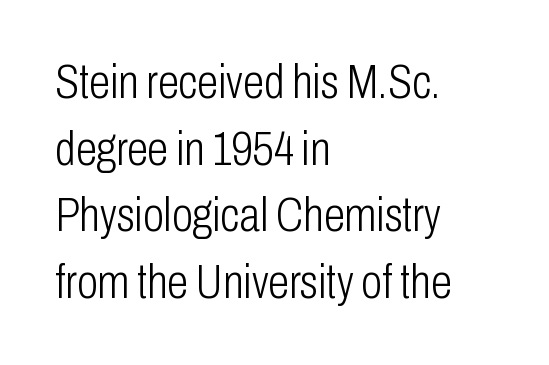
The image shows 48 px light, condensed sans-serif type, upright; set left-aligned, normal line spacing (1.39x), normal letter spacing, not underlined; low stroke contrast and a medium x-height.
